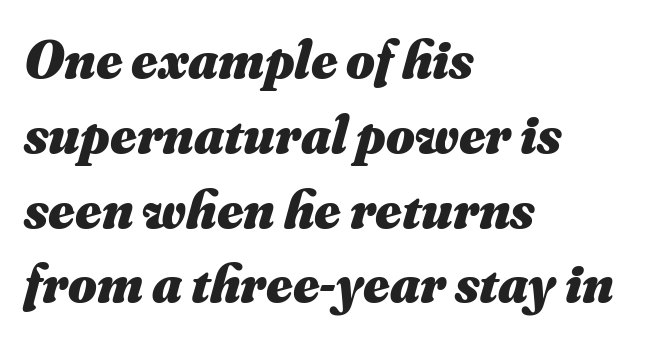
Q: Is the text bold? A: Yes.
Q: Is the text italic (slanted)? A: Yes, it leans right by about 16 degrees.
Q: Is the text underlined? A: No.
Q: How is the paragraph aligned? A: Left-aligned.
Q: Is the spacing between letters normal or unusually wide? A: Normal.
Q: Is the spacing between lines tight, normal or loose? A: Normal.
Q: Width (condensed, normal, or wide)? A: Normal.
Q: Stroke contrast? A: Medium.
Q: x-height? A: Small.
Q: Monospaced? A: No.
